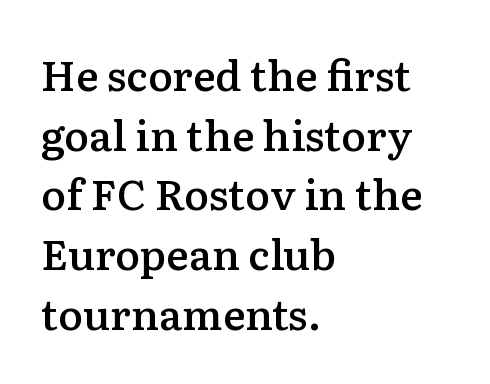
The horizontal fit of the characters is conventional and even. Honestly, the row spacing looks completely unremarkable. Quick note: not italic, upright. Check where the strokes stop: tiny serifs finish them off. Words float on clear page, feet unadorned. The face used here is proportionally spaced, like ordinary book or web type.
